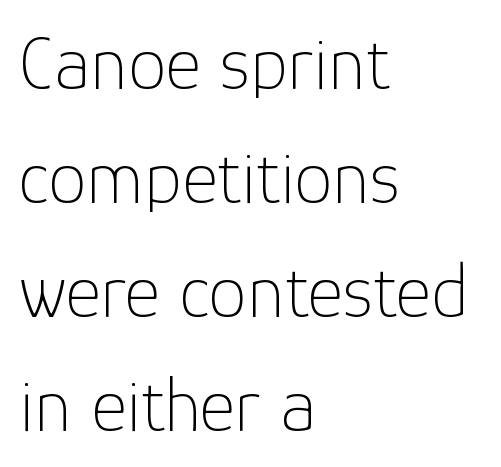
The horizontal fit of the characters is conventional and even. Rule under the text: the space is simply empty. Normally led — the rows are evenly, conventionally spaced. Does the type have serifs? No, each stem ends abruptly.
